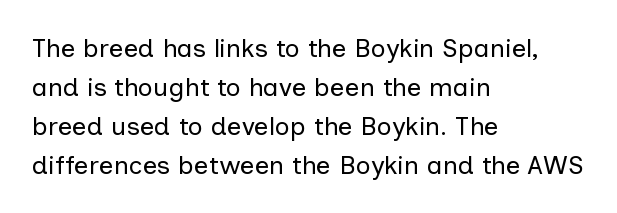
Q: Is the text bold? A: No.
Q: Is the text italic (slanted)? A: No, it is upright.
Q: Is the text underlined? A: No.
Q: How is the paragraph aligned? A: Left-aligned.
Q: Is the spacing between letters normal or unusually wide? A: Normal.
Q: Is the spacing between lines tight, normal or loose? A: Normal.
